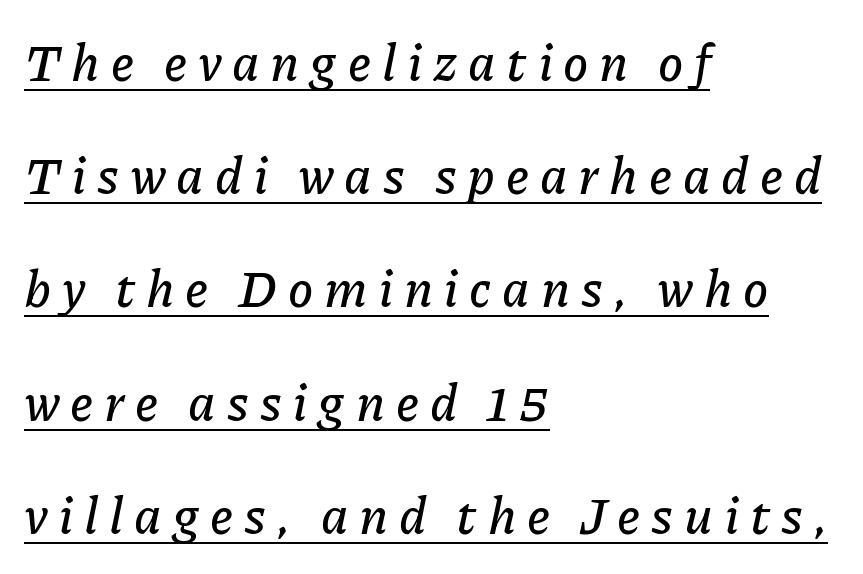
Is there much room between lines? Yes — plenty of vertical air separates them. Proportional: the letters do not fall into vertical columns. Teacher's note: observe the even left margin — that is flush-left alignment. Tracking value appears strongly positive — letters spread wide. Honestly, the underline is the first thing you notice here. Yep, that's italic — everything's leaning.
